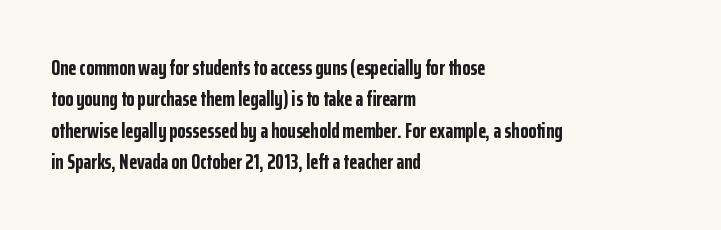
Q: Is the text bold? A: Yes.
Q: Is the text italic (slanted)? A: No, it is upright.
Q: Is the text underlined? A: No.
Q: How is the paragraph aligned? A: Left-aligned.
Q: Is the spacing between letters normal or unusually wide? A: Normal.
Q: Is the spacing between lines tight, normal or loose? A: Normal.
